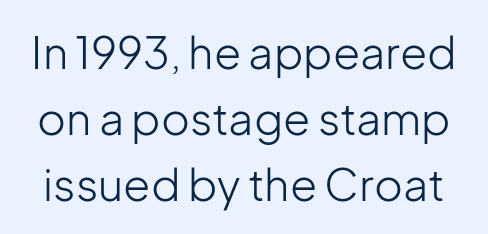
The image shows 44 px light sans-serif type, upright; set normal line spacing (1.5x), normal letter spacing, not underlined; low stroke contrast and a medium x-height.
